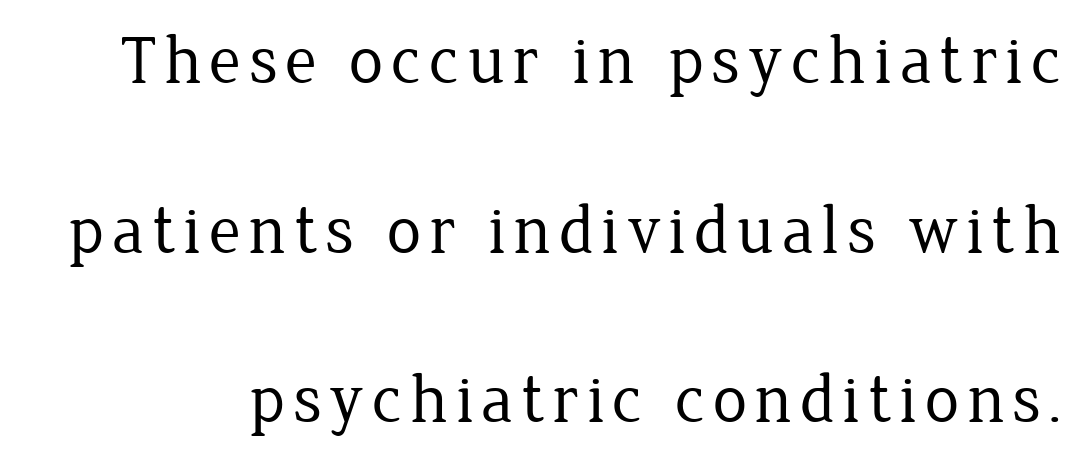
Q: Is the text bold? A: No.
Q: Is the text italic (slanted)? A: No, it is upright.
Q: Is the typeface a serif or a sans-serif typeface? A: Serif.
Q: Is the text underlined? A: No.
Q: Is the spacing between lines tight, normal or loose? A: Loose.
Q: Width (condensed, normal, or wide)? A: Normal.
Q: Stroke contrast? A: Low.
Q: x-height? A: Medium.
Q: Monospaced? A: No.
